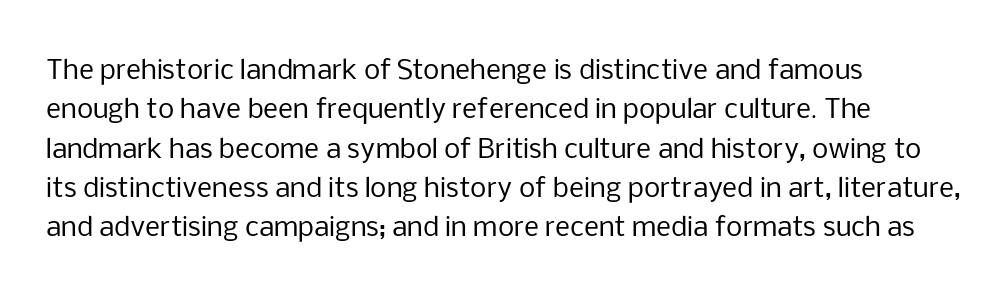
Q: Is the text bold? A: No.
Q: Is the text italic (slanted)? A: No, it is upright.
Q: Is the text underlined? A: No.
Q: How is the paragraph aligned? A: Left-aligned.
Q: Is the spacing between letters normal or unusually wide? A: Normal.
Q: Is the spacing between lines tight, normal or loose? A: Normal.
